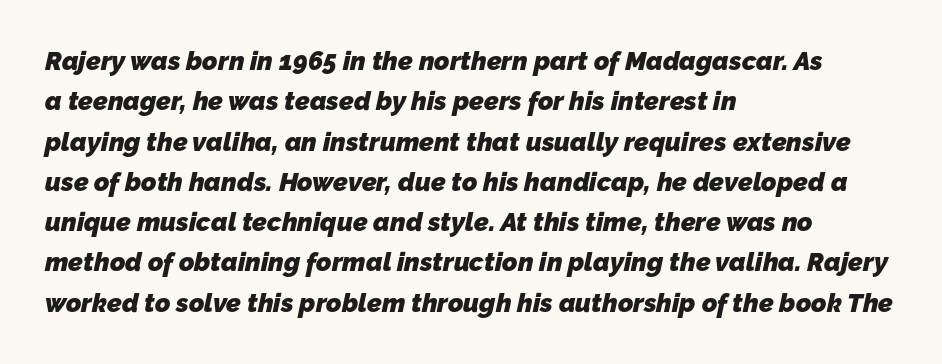
The image shows 26 px bold type; set left-aligned, normal line spacing (1.55x), normal letter spacing, not underlined.
